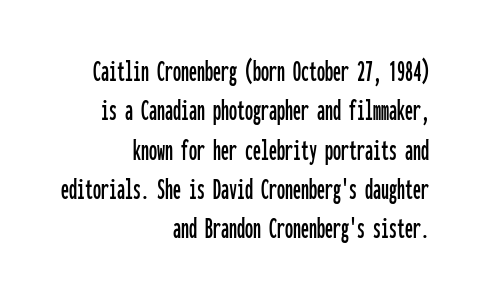
Q: Is the text italic (slanted)? A: No, it is upright.
Q: Is the typeface a serif or a sans-serif typeface? A: Sans-serif.
Q: Is the text underlined? A: No.
Q: How is the paragraph aligned? A: Right-aligned.
Q: Is the spacing between letters normal or unusually wide? A: Normal.
Q: Width (condensed, normal, or wide)? A: Condensed.
Q: Stroke contrast? A: Low.
Q: x-height? A: Medium.
Q: Monospaced? A: Yes.
